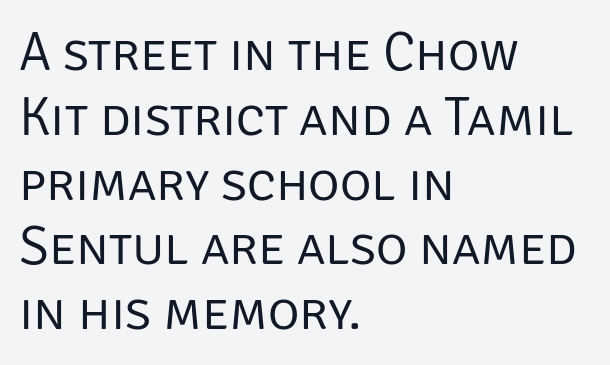
Classification — sans serif. Compared with a centered layout, this one pins lines to the left instead. Underline: absent. This is roman type, the default non-slanted kind.
